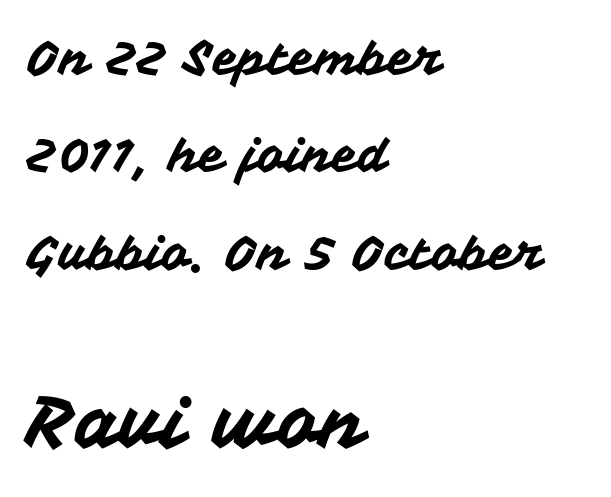
Between one letter and the next there's only the usual sliver of space. This sample is left-justified, so line endings fall wherever the words run out. How would I describe the line gaps? Wide and relaxed. Caption: upper text group reduced, lower text group enlarged.
